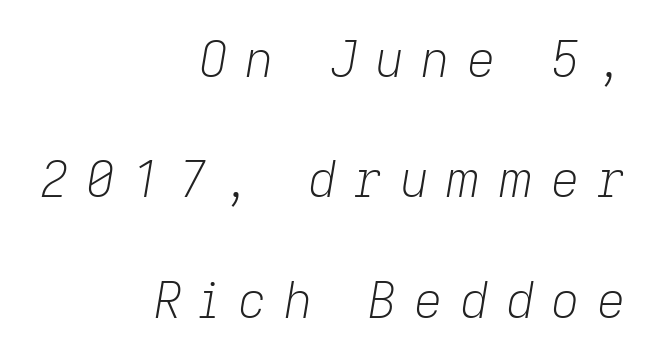
{"italic": "yes", "lean": "right", "slant_degrees": 9, "bold": "no", "weight": "light", "width": "normal", "stroke_contrast": "low", "x_height": "medium", "monospaced": "no", "underline": "no", "align": "right", "line_spacing": "loose", "line_spacing_ratio": 2.41, "letter_spacing": "wide", "letter_spacing_em": 0.34, "glyph_px": 50}
